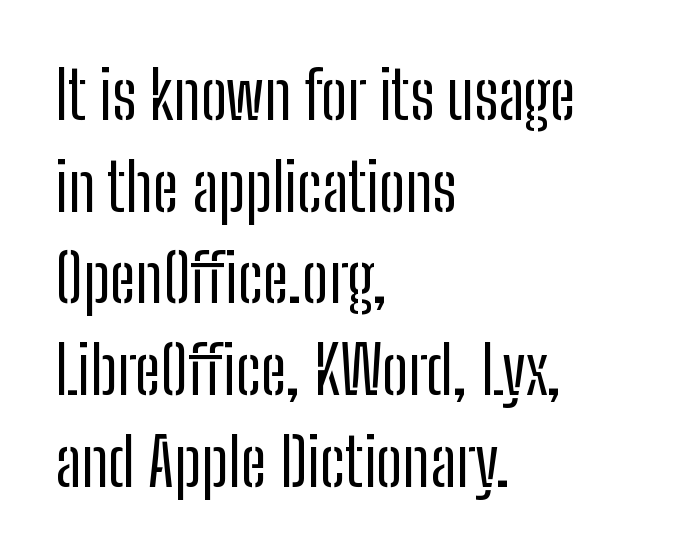
Q: Is the text bold? A: No.
Q: Is the text italic (slanted)? A: No, it is upright.
Q: Is the typeface a serif or a sans-serif typeface? A: Sans-serif.
Q: Is the text underlined? A: No.
Q: How is the paragraph aligned? A: Left-aligned.
Q: Is the spacing between letters normal or unusually wide? A: Normal.
Q: Is the spacing between lines tight, normal or loose? A: Normal.
Q: Width (condensed, normal, or wide)? A: Condensed.
Q: Stroke contrast? A: Low.
Q: x-height? A: Medium.
Q: Monospaced? A: No.
